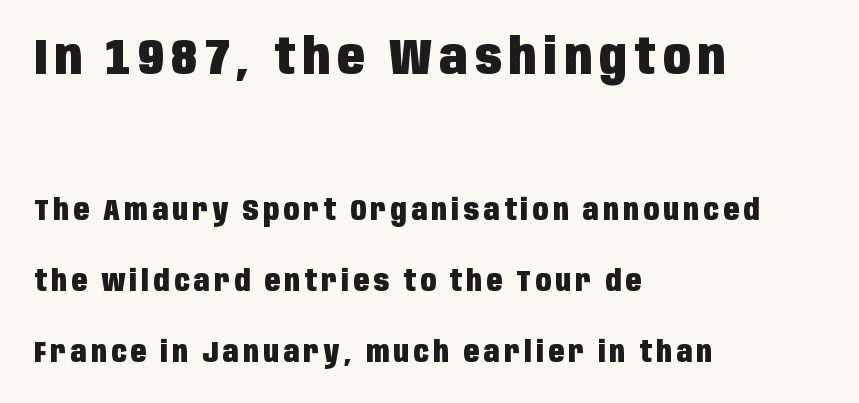
Q: Is the text bold? A: Yes.
Q: Is the text italic (slanted)? A: No, it is upright.
Q: Is the typeface a serif or a sans-serif typeface? A: Sans-serif.
Q: Is the text underlined? A: No.
Q: How is the paragraph aligned? A: Left-aligned.
Q: Is the spacing between lines tight, normal or loose? A: Loose.
Q: Which block of text is set in a larger size, the first (top) or the second (bottom)? A: The first (top) one.
Q: Width (condensed, normal, or wide)? A: Condensed.
Q: Stroke contrast? A: Low.
Q: x-height? A: Large.
Q: Monospaced? A: No.
